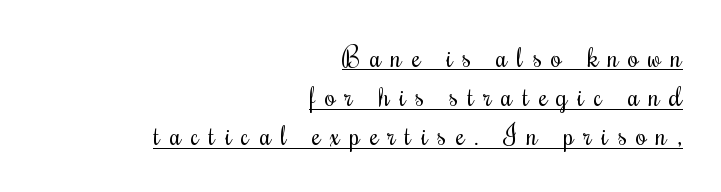
Caption: multi-line text, flush right, ragged left. Beneath each row of characters lies a ruled line. A normal amount of white space separates one row of letters from the next. Nothing heavy about these letters — not bold at all.
